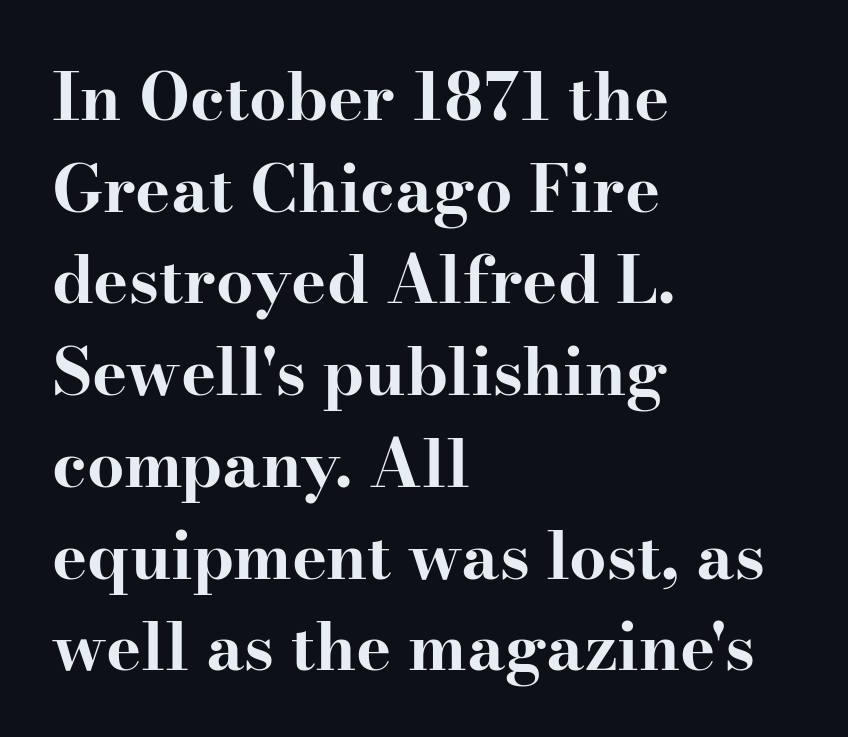
The passage is arranged the way most books set body copy — flush left. Look at the tracking — it's just the regular setting, nothing added. The letters stand upright; this is a roman face. Leading: standard. This is heavy type, rendered in bold. Are there feet on the stems? There are — it's a serif.
